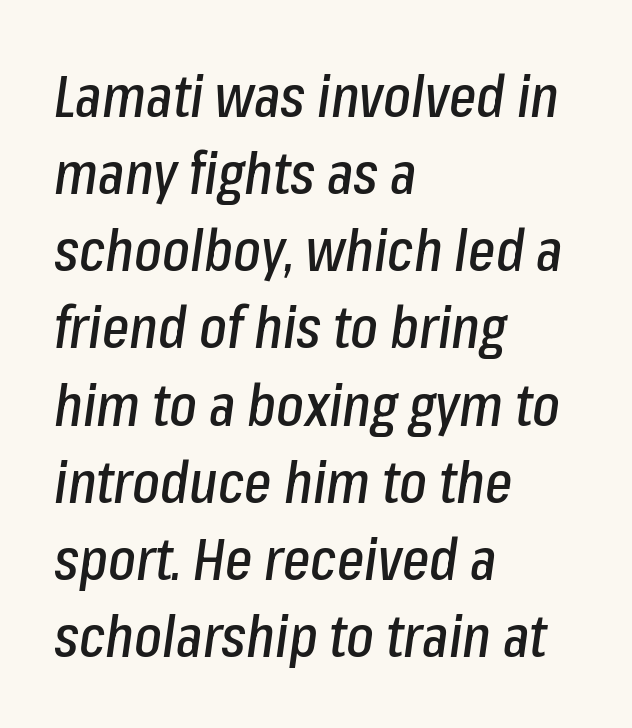
The image shows 58 px condensed type, italic (leaning right); set left-aligned, normal line spacing (1.33x), normal letter spacing, not underlined; low stroke contrast and a medium x-height.
